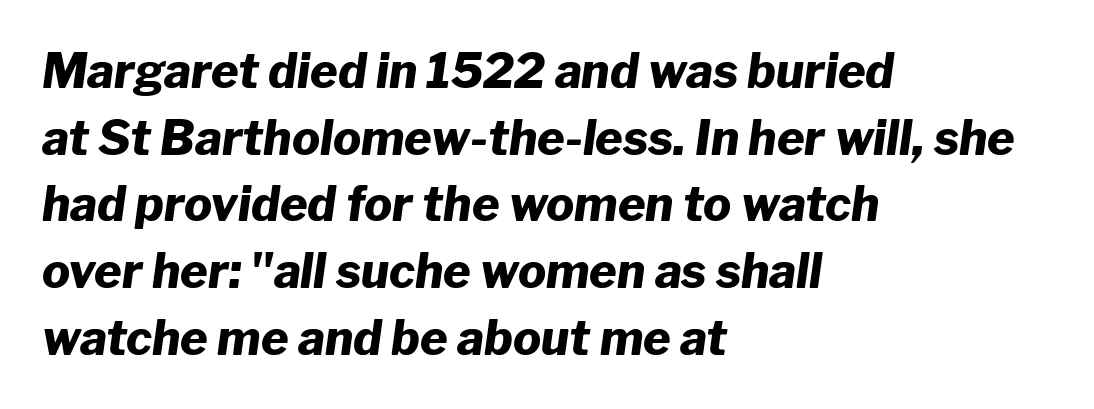
Yep, that's italic — everything's leaning. Plain, unruled lines of type. The passage shown is typed in a proportional face where columns would drift. The rendering keeps characters at their native spacing.
